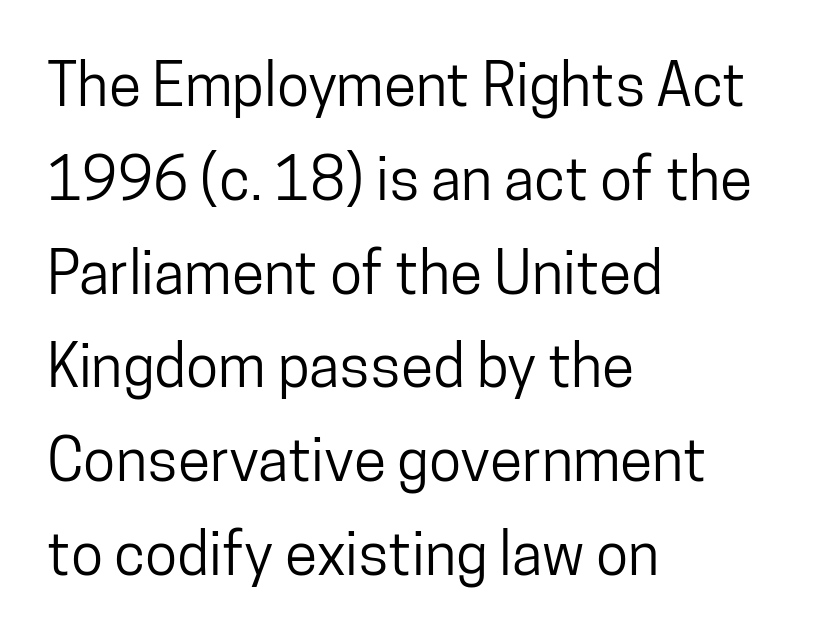
The ragged edge is on the right, which tells us the setting is flush left. The letters stand straight up with perfectly vertical stems. Anything drawn beneath the words? Only blank space. The gaps between neighbouring characters are ordinary and unremarkable.
